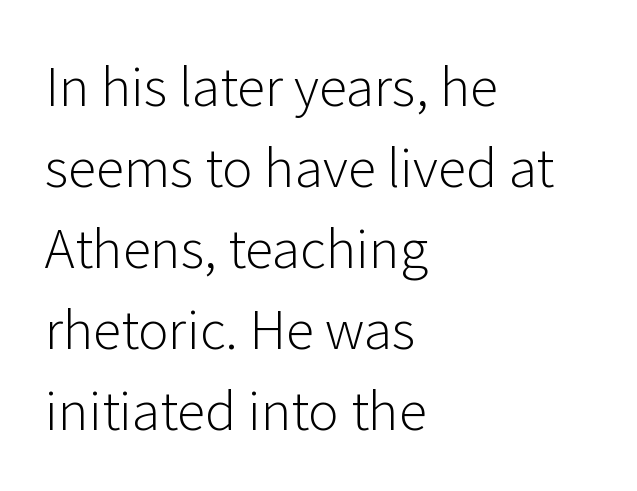
{"serif": "no", "italic": "no", "bold": "no", "weight": "light", "width": "normal", "stroke_contrast": "low", "x_height": "medium", "monospaced": "no", "underline": "no", "align": "left", "line_spacing": "normal", "line_spacing_ratio": 1.56, "letter_spacing": "normal", "letter_spacing_em": 0.0, "glyph_px": 52}
